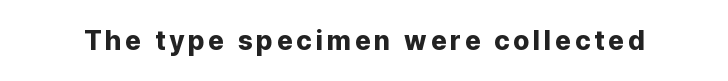
The image shows 27 px bold type, upright; set not underlined.
